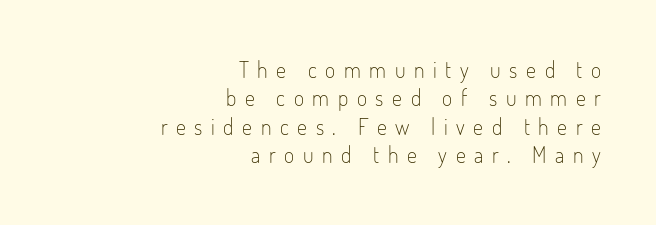
{"italic": "no", "bold": "no", "underline": "no", "align": "right", "line_spacing": "normal", "line_spacing_ratio": 1.29, "letter_spacing": "wide", "letter_spacing_em": 0.39, "glyph_px": 22}
